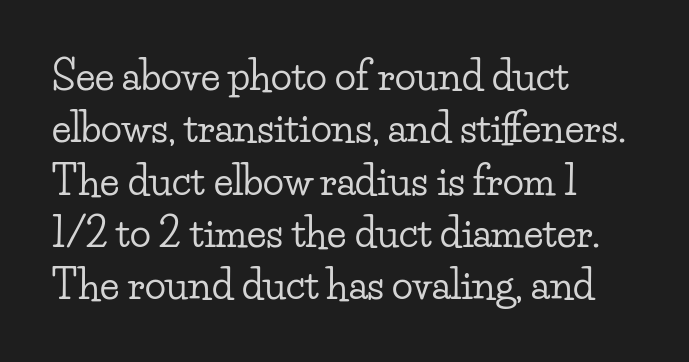
{"serif": "yes", "italic": "no", "width": "wide", "stroke_contrast": "low", "x_height": "small", "monospaced": "no", "underline": "no", "align": "left", "line_spacing": "normal", "line_spacing_ratio": 1.34, "letter_spacing": "normal", "letter_spacing_em": 0.0, "glyph_px": 39}
